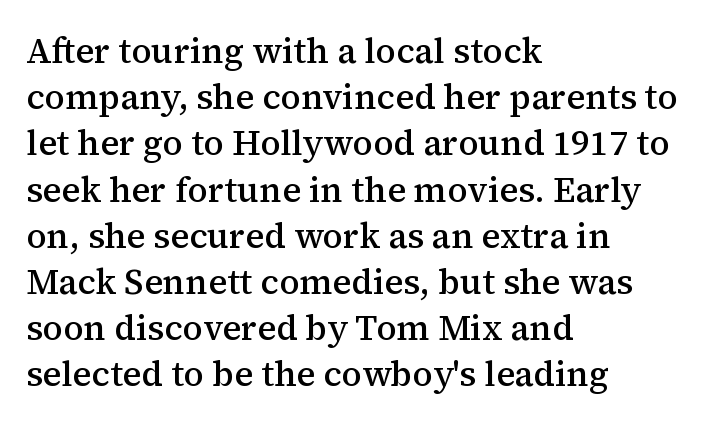
Q: Is the text bold? A: Semi-bold.
Q: Is the text italic (slanted)? A: No, it is upright.
Q: Is the typeface a serif or a sans-serif typeface? A: Serif.
Q: Is the text underlined? A: No.
Q: How is the paragraph aligned? A: Left-aligned.
Q: Is the spacing between letters normal or unusually wide? A: Normal.
Q: Is the spacing between lines tight, normal or loose? A: Normal.
Q: Width (condensed, normal, or wide)? A: Normal.
Q: Stroke contrast? A: Medium.
Q: x-height? A: Medium.
Q: Monospaced? A: No.
